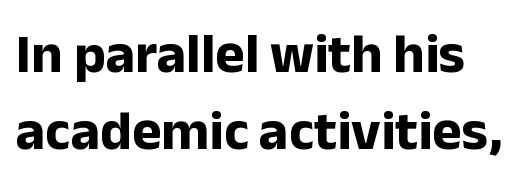
{"serif": "no", "italic": "no", "bold": "yes", "weight": "bold", "width": "normal", "stroke_contrast": "low", "x_height": "medium", "monospaced": "no", "underline": "no", "line_spacing": "normal", "line_spacing_ratio": 1.37, "letter_spacing": "normal", "letter_spacing_em": 0.0, "glyph_px": 56}
